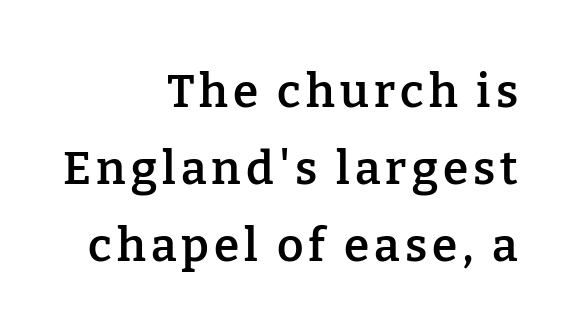
{"serif": "yes", "italic": "no", "bold": "semi", "weight": "semibold", "width": "normal", "stroke_contrast": "low", "x_height": "medium", "monospaced": "no", "underline": "no", "align": "right", "line_spacing": "normal", "line_spacing_ratio": 1.67, "glyph_px": 46}
